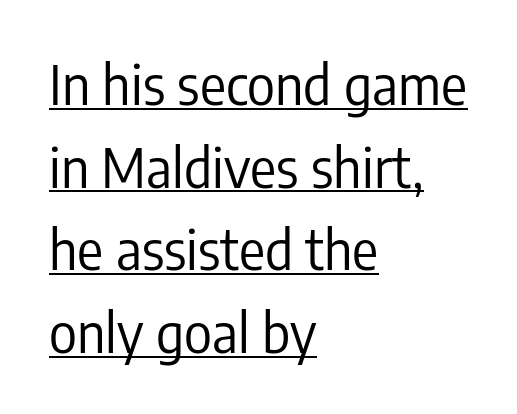
The image shows 54 px regular-weight, condensed sans-serif type, upright; set left-aligned, normal line spacing (1.53x), normal letter spacing, underlined; low stroke contrast and a medium x-height.
